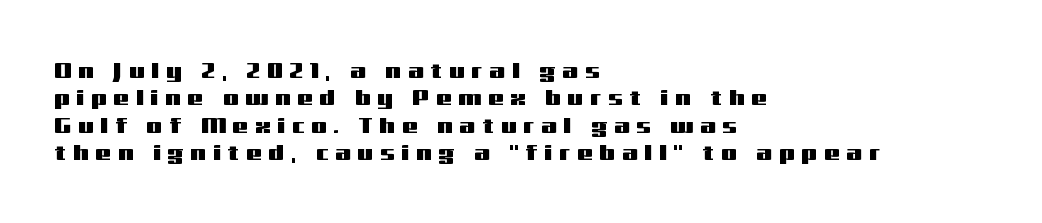
{"italic": "no", "underline": "no", "align": "left", "line_spacing_ratio": 1.24, "letter_spacing": "wide", "letter_spacing_em": 0.32, "glyph_px": 22}
